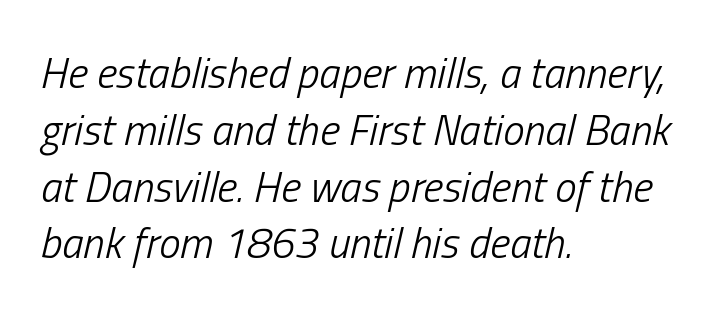
The whole block is typeset with a tilt. The letters advance in unequal steps, a hallmark of proportional type. Anything drawn beneath the words? Only blank space. Which margin do the lines hug? The left one — the right edge is uneven. Tracking here is standard; glyphs follow each other at the usual distance. Line spacing here is normal.
